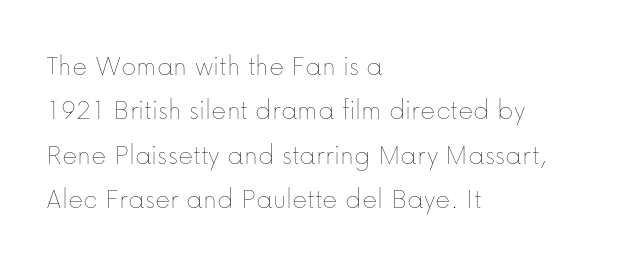
{"italic": "no", "bold": "no", "weight": "thin", "width": "normal", "stroke_contrast": "low", "x_height": "medium", "monospaced": "no", "underline": "no", "align": "left", "line_spacing": "normal", "line_spacing_ratio": 1.53, "letter_spacing": "normal", "letter_spacing_em": 0.0, "glyph_px": 29}
